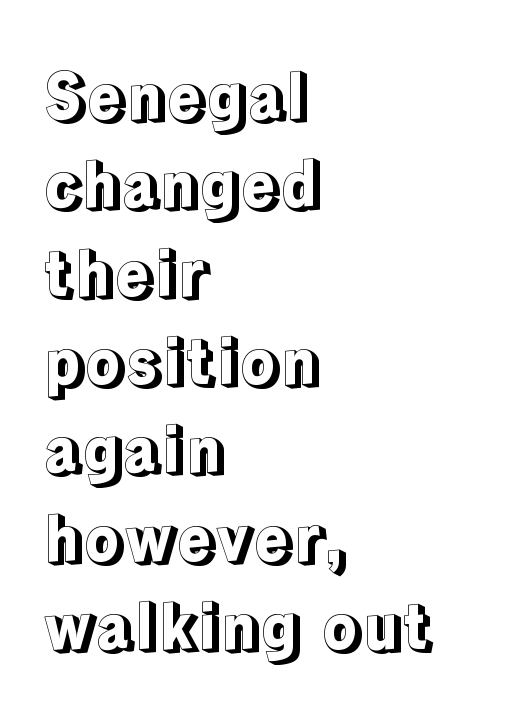
A typesetter would call this proportional, since set widths differ per character. This sample keeps an unexceptional amount of space between lines. The area under the type is left untouched. Nothing unusual about the tracking: characters are spaced as the font intends.
